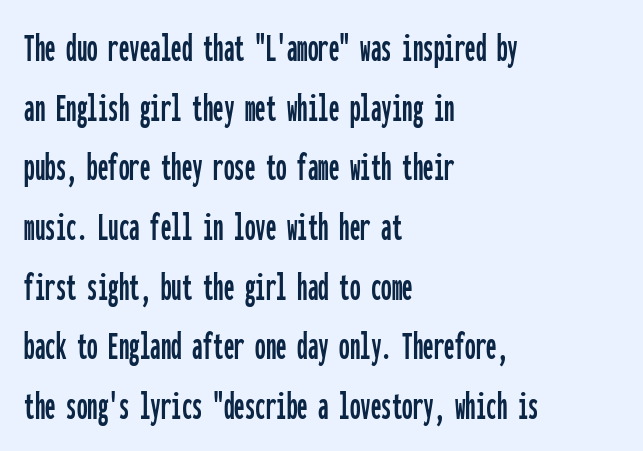
Q: Is the text italic (slanted)? A: No, it is upright.
Q: Is the typeface a serif or a sans-serif typeface? A: Sans-serif.
Q: Is the text underlined? A: No.
Q: How is the paragraph aligned? A: Left-aligned.
Q: Is the spacing between letters normal or unusually wide? A: Normal.
Q: Is the spacing between lines tight, normal or loose? A: Normal.
Q: Width (condensed, normal, or wide)? A: Condensed.
Q: Stroke contrast? A: Low.
Q: x-height? A: Medium.
Q: Monospaced? A: Yes.
